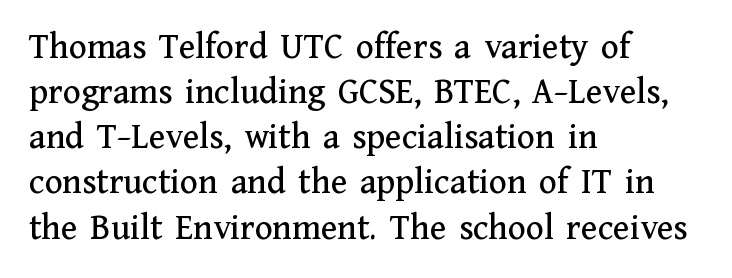
{"serif": "yes", "italic": "no", "width": "normal", "stroke_contrast": "medium", "x_height": "medium", "monospaced": "no", "underline": "no", "align": "left", "line_spacing_ratio": 1.22, "letter_spacing": "normal", "letter_spacing_em": 0.0, "glyph_px": 37}
